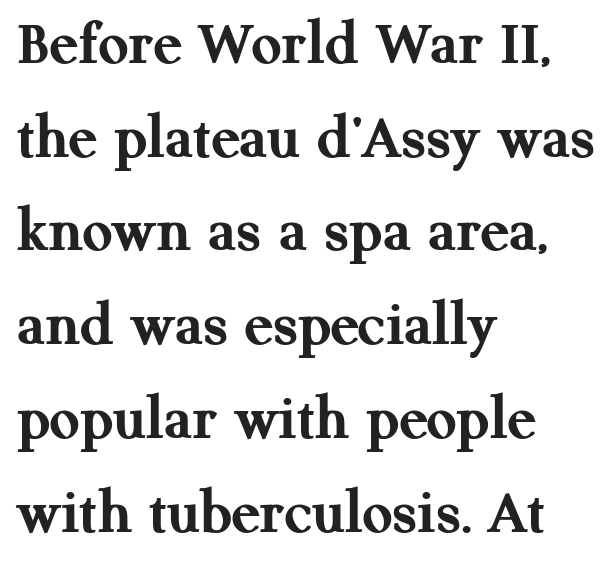
The image shows 66 px semibold serif type, upright; set left-aligned, normal line spacing (1.42x), normal letter spacing, not underlined; medium stroke contrast and a medium x-height.
